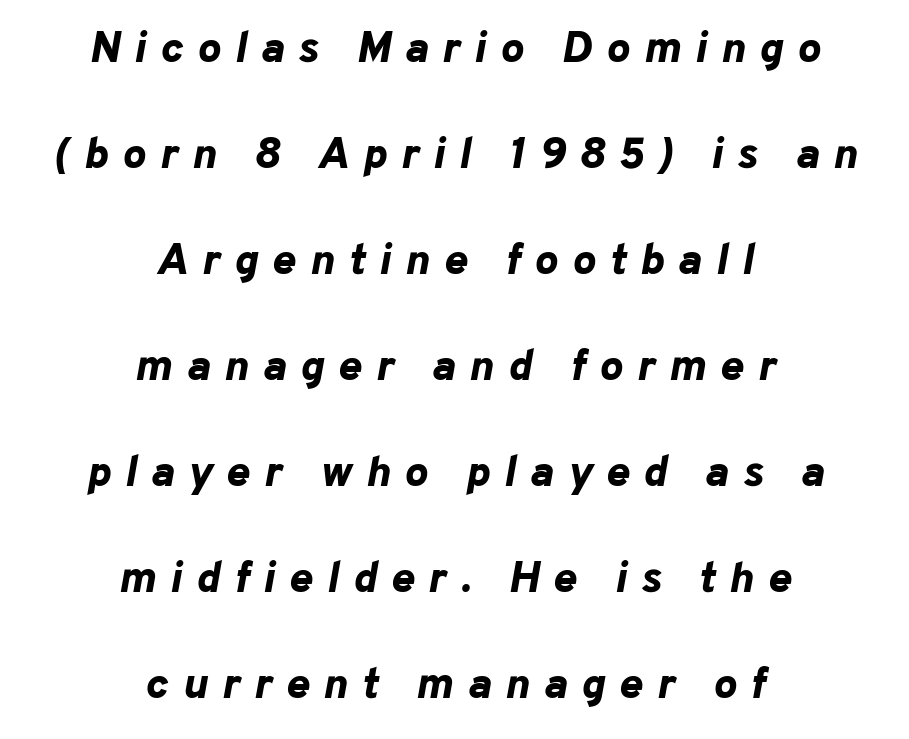
Q: Is the text bold? A: Yes.
Q: Is the text italic (slanted)? A: Yes, it leans right by about 10 degrees.
Q: Is the text underlined? A: No.
Q: How is the paragraph aligned? A: Centered.
Q: Is the spacing between letters normal or unusually wide? A: Unusually wide.
Q: Is the spacing between lines tight, normal or loose? A: Loose.
Q: Width (condensed, normal, or wide)? A: Normal.
Q: Stroke contrast? A: Low.
Q: x-height? A: Medium.
Q: Monospaced? A: No.
